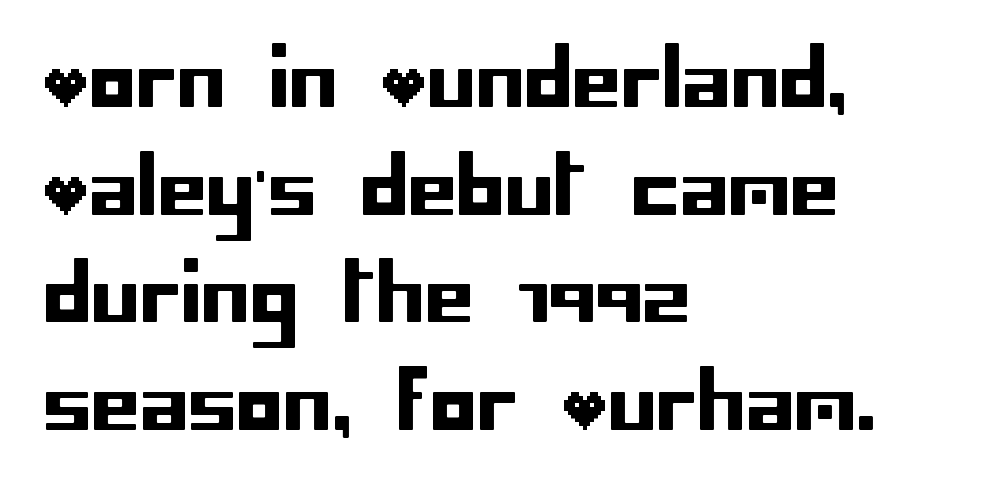
The image shows 78 px sans-serif type, upright; set left-aligned, normal line spacing (1.38x), normal letter spacing, not underlined; low stroke contrast and a large x-height.
